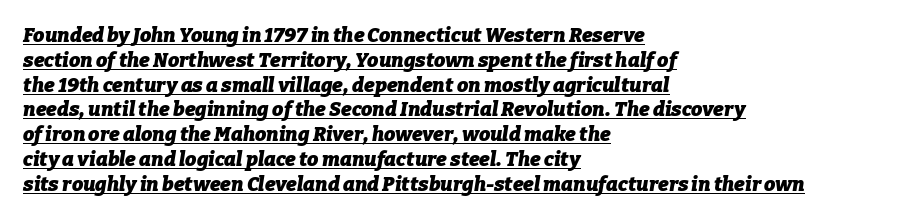
Q: Is the text bold? A: Yes.
Q: Is the text italic (slanted)? A: Yes, it leans right by about 9 degrees.
Q: Is the text underlined? A: Yes.
Q: How is the paragraph aligned? A: Left-aligned.
Q: Is the spacing between letters normal or unusually wide? A: Normal.
